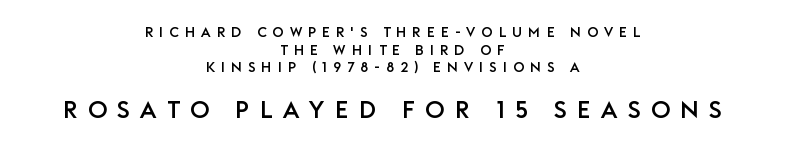
{"italic": "no", "underline": "no", "align": "center", "line_spacing": "normal", "line_spacing_ratio": 1.26, "letter_spacing": "wide", "letter_spacing_em": 0.43, "larger_block": "second", "size_ratio": 1.71, "glyph_px": 24}
